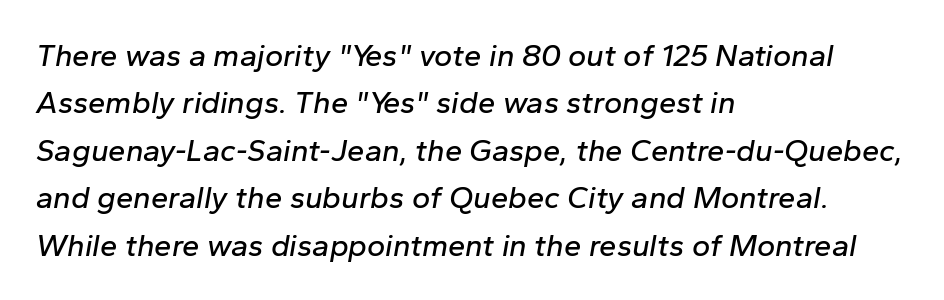
{"italic": "yes", "lean": "right", "slant_degrees": 10, "width": "normal", "stroke_contrast": "low", "x_height": "medium", "monospaced": "no", "underline": "no", "align": "left", "line_spacing": "normal", "line_spacing_ratio": 1.53, "letter_spacing": "normal", "letter_spacing_em": 0.0, "glyph_px": 31}
